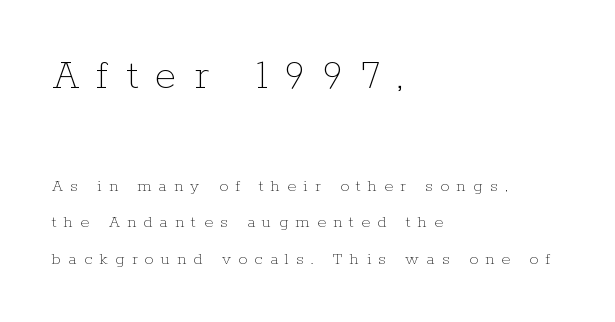
The type sits square on the baseline with zero lean. Note the varied advance widths — an 'i' is clearly narrower than an 'm'. The specimen omits any rule beneath the text block's lines. Note: larger setting up top, smaller setting below. Is the block centered? No — it sits flush against the left margin.
